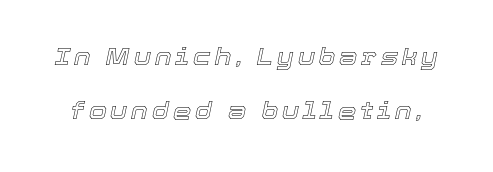
The image shows 23 px text type, italic (leaning right); set loose line spacing (2.35x), not underlined.
